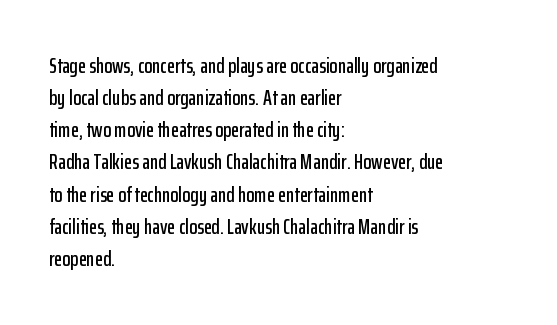
The image shows 21 px text type, upright; set left-aligned, normal line spacing (1.53x), normal letter spacing, not underlined.
